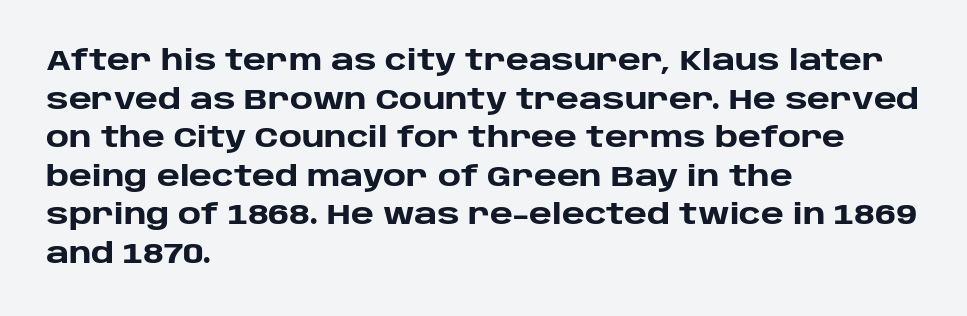
Q: Is the text bold? A: Yes.
Q: Is the text italic (slanted)? A: No, it is upright.
Q: Is the typeface a serif or a sans-serif typeface? A: Sans-serif.
Q: Is the text underlined? A: No.
Q: How is the paragraph aligned? A: Left-aligned.
Q: Is the spacing between letters normal or unusually wide? A: Normal.
Q: Is the spacing between lines tight, normal or loose? A: Normal.
Q: Width (condensed, normal, or wide)? A: Normal.
Q: Stroke contrast? A: Low.
Q: x-height? A: Large.
Q: Monospaced? A: No.
